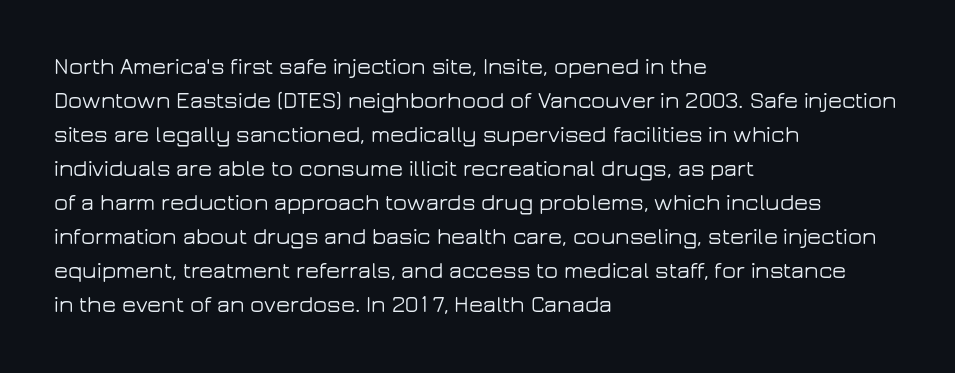
{"italic": "no", "underline": "no", "align": "left", "line_spacing": "normal", "line_spacing_ratio": 1.48, "letter_spacing": "normal", "letter_spacing_em": 0.0, "glyph_px": 23}
